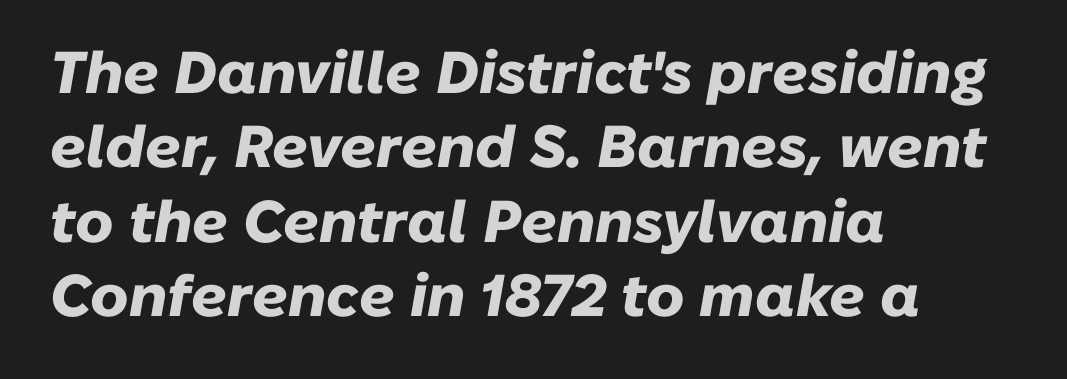
Slant detected: the letters are inclined. Check the space under the baseline: it is left empty. Is this a fixed-width face? No — the glyphs have proportional, varying widths. How are the letters spaced? Ordinarily, with no added tracking.
